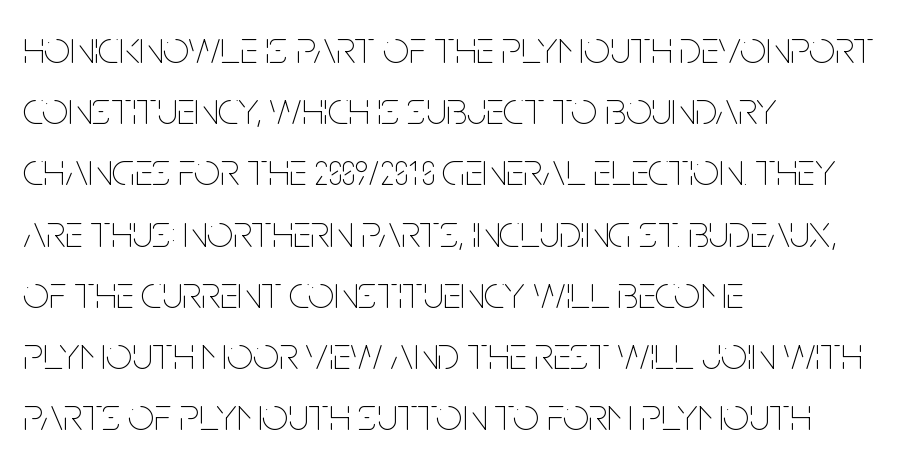
{"italic": "no", "bold": "no", "weight": "thin", "width": "condensed", "stroke_contrast": "low", "x_height": "large", "monospaced": "no", "underline": "no", "align": "left", "line_spacing": "normal", "line_spacing_ratio": 1.33, "letter_spacing": "normal", "letter_spacing_em": 0.0, "glyph_px": 46}
